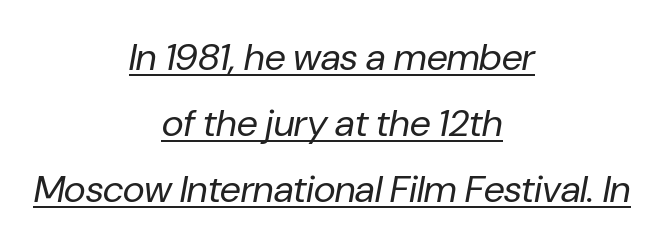
Short and long lines alike share a common midpoint. The letterforms sit at book weight or below. Looks like regular typesetting: each glyph gets only the width it needs. When letters slant like this, we call the style italic. Glance below the letters and you will spot a drawn line.
